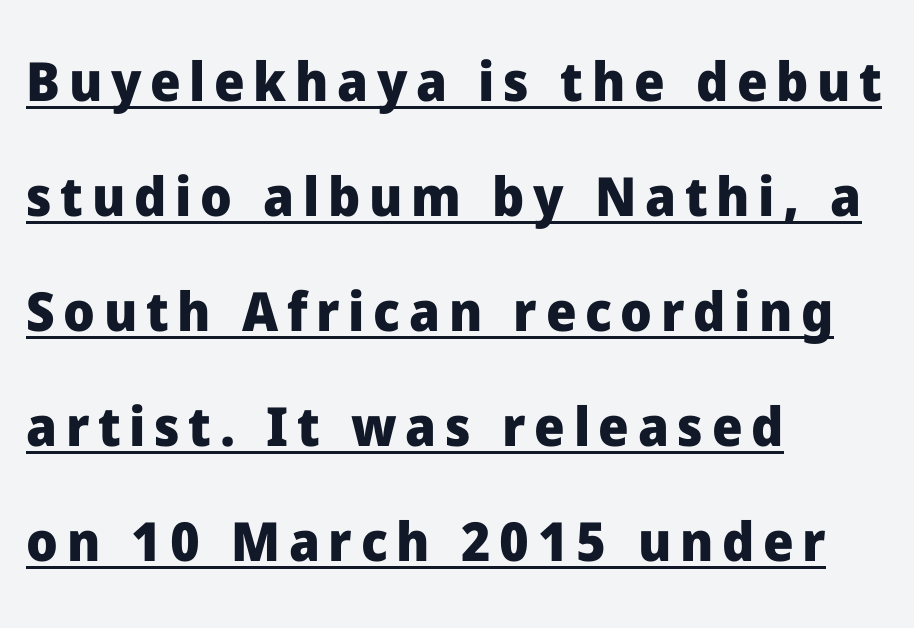
The image shows 54 px heavy sans-serif type, upright; set left-aligned, loose line spacing (2.13x), underlined; low stroke contrast and a medium x-height.
